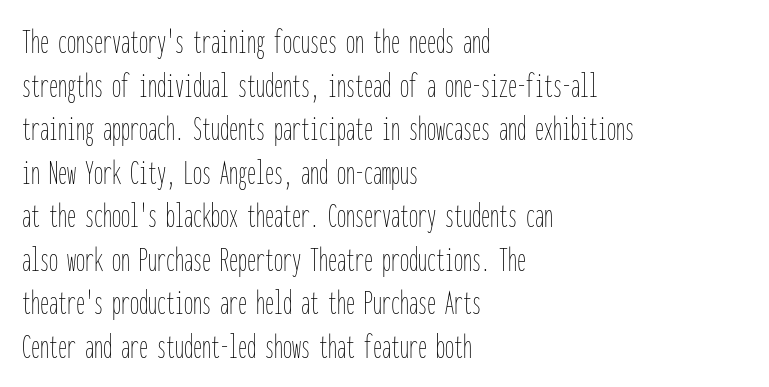
{"italic": "no", "bold": "no", "weight": "thin", "width": "condensed", "stroke_contrast": "low", "x_height": "medium", "monospaced": "yes", "underline": "no", "align": "left", "line_spacing_ratio": 1.21, "letter_spacing": "normal", "letter_spacing_em": 0.0, "glyph_px": 36}
